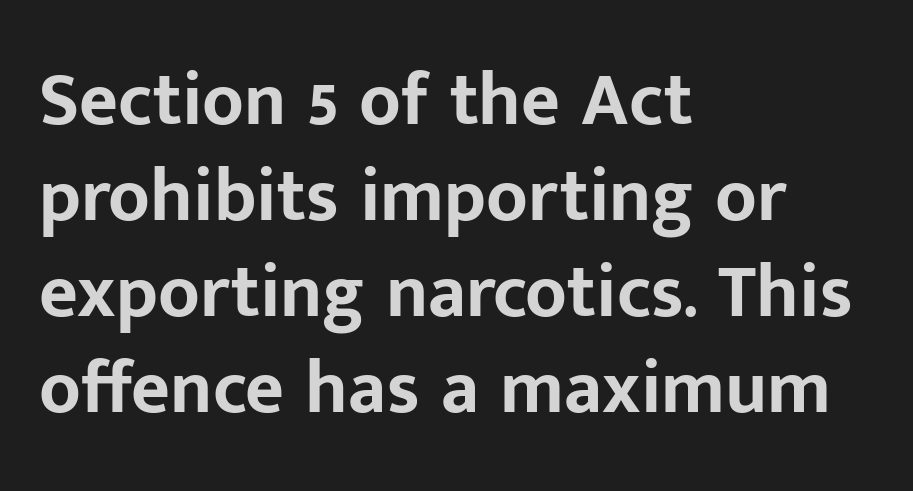
Proportional: the letters do not fall into vertical columns. Note: no serifs on the glyphs. The letters stand straight up with perfectly vertical stems. Descender tails drop into unmarked territory. Typeset ragged right — the left edge is the straight one.
